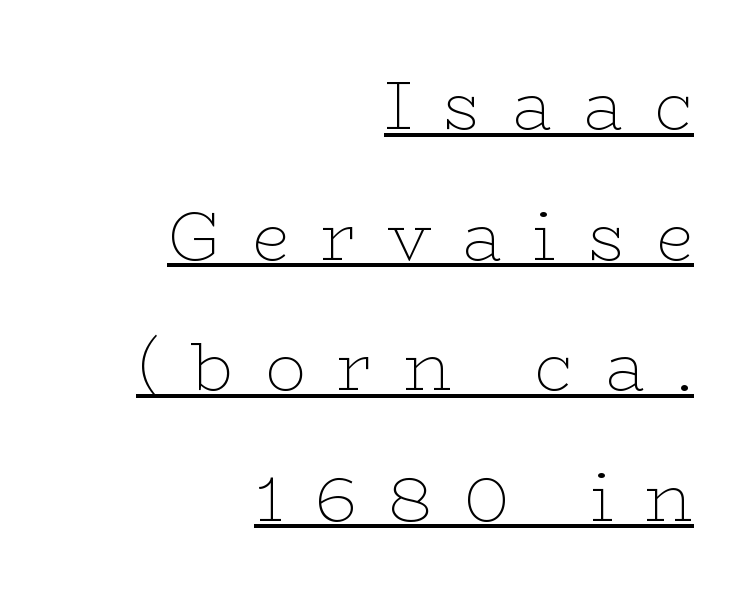
The image shows 68 px thin, wide serif type, upright; set right-aligned, loose line spacing (1.92x), unusually wide letter spacing (+0.46 em), underlined; low stroke contrast and a medium x-height.
